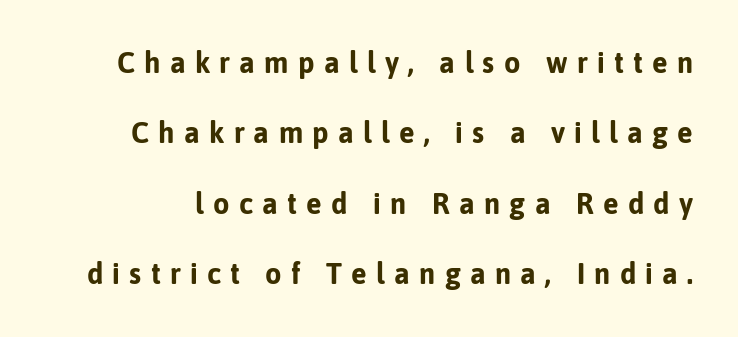
The image shows 29 px bold sans-serif type, upright; set loose line spacing (2.43x), unusually wide letter spacing (+0.32 em), not underlined; low stroke contrast and a medium x-height.
